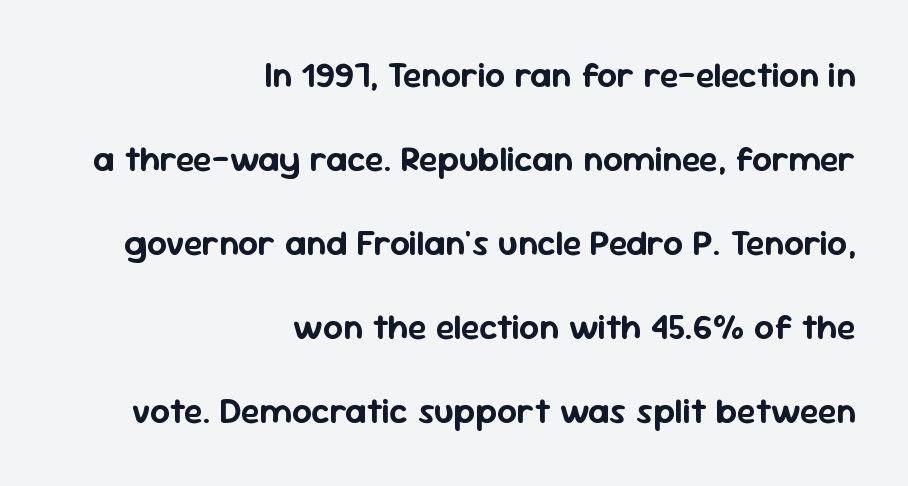
Q: Is the text italic (slanted)? A: No, it is upright.
Q: Is the typeface a serif or a sans-serif typeface? A: Sans-serif.
Q: Is the text underlined? A: No.
Q: How is the paragraph aligned? A: Right-aligned.
Q: Is the spacing between letters normal or unusually wide? A: Normal.
Q: Is the spacing between lines tight, normal or loose? A: Loose.
Q: Width (condensed, normal, or wide)? A: Normal.
Q: Stroke contrast? A: Low.
Q: x-height? A: Medium.
Q: Monospaced? A: No.
